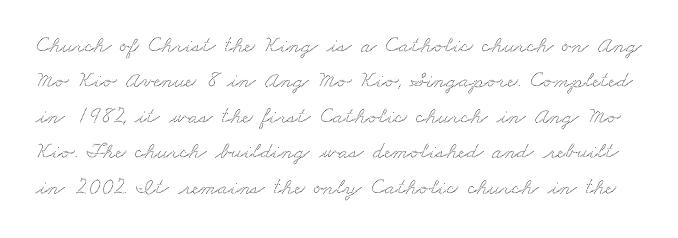
Q: Is the text underlined? A: No.
Q: Is the spacing between letters normal or unusually wide? A: Normal.
Q: Is the spacing between lines tight, normal or loose? A: Normal.
